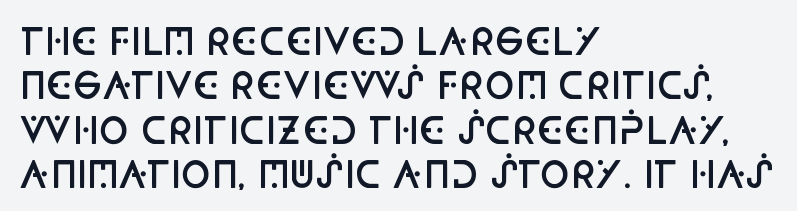
A typesetter would call this proportional, since set widths differ per character. Ordinary non-slanted type is in use. Inter-character spacing is left at the font's built-in metrics. Quick note: underline off. Notice how the passage keeps a crisp vertical edge on the left only.
